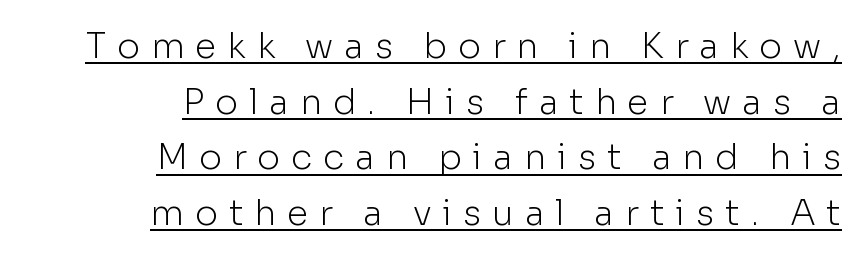
{"serif": "no", "italic": "no", "bold": "no", "weight": "light", "width": "normal", "stroke_contrast": "low", "x_height": "medium", "monospaced": "no", "underline": "yes", "align": "right", "line_spacing": "normal", "line_spacing_ratio": 1.59, "letter_spacing": "wide", "letter_spacing_em": 0.31, "glyph_px": 35}
